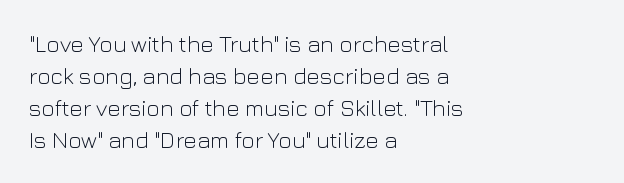
Caption: standard tracking, unaltered. Does the leading feel generous? No, just average. The lines are quadded left. Check the space under the baseline: it is left empty.
